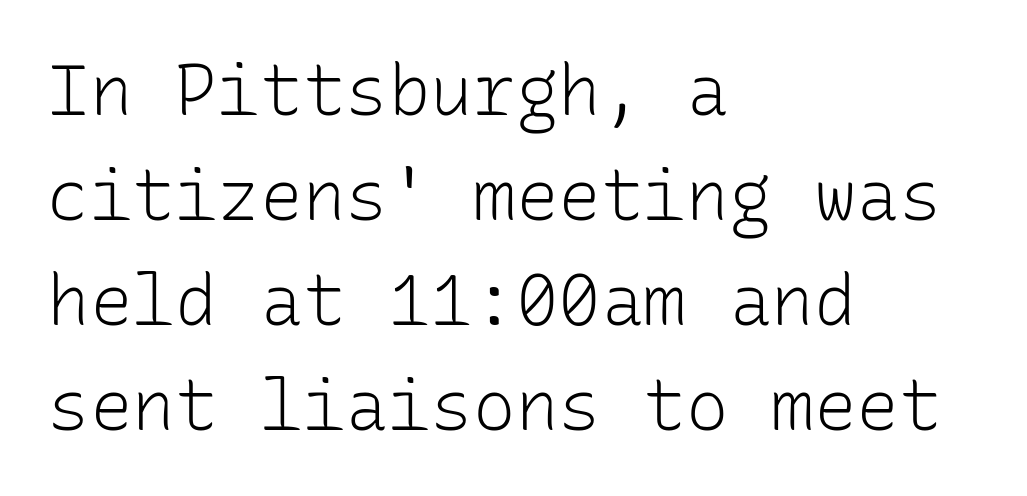
This sample uses an upright cut, with every glyph sitting square on the baseline. The typeface has the unassuming heft of standard copy or less. Beneath every word, the page is bare. Each line starts at the same left margin while the right side varies. These lines are rendered in a fixed-pitch font.
